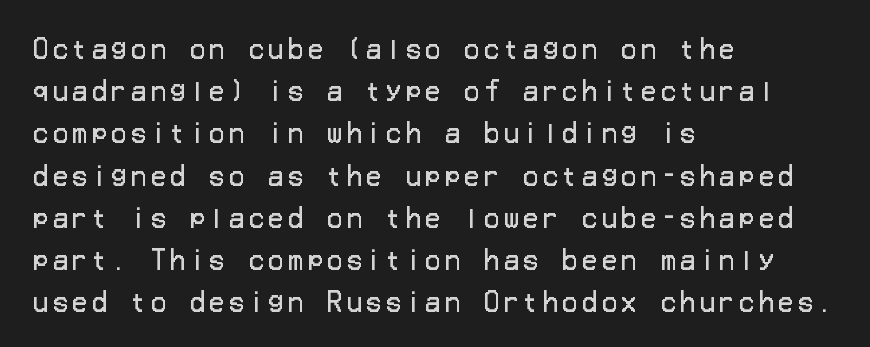
The image shows 25 px text type, upright; set left-aligned, normal line spacing (1.69x), not underlined.
